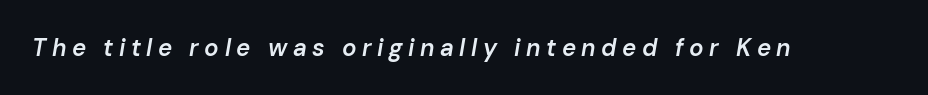
The lettering tilts uniformly, giving the passage an italic look. The sample has been set in demibold, a notch under bold. These lines have a slow, spaced-out rhythm from letter to letter. The gap between lines stays unmarked.
